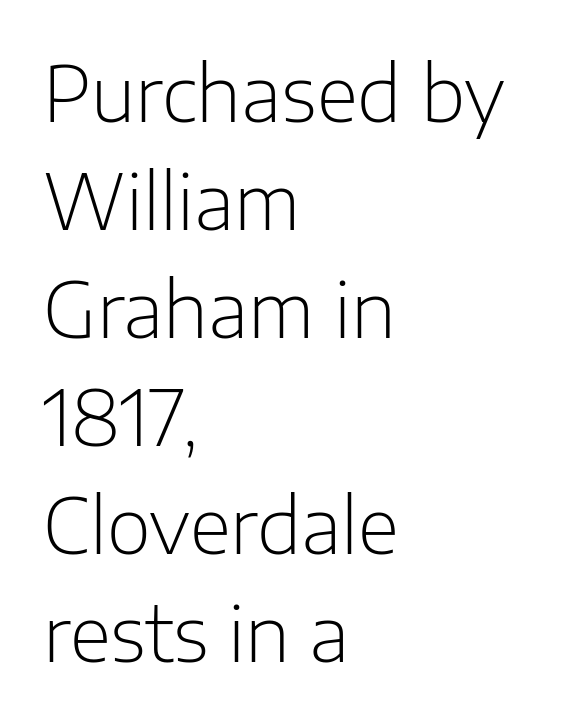
Unbolded letterforms with no extra heft. How would I describe the line gaps? Plain and ordinary. Nope, no serifs anywhere on these letters. These lines were composed using upright roman letters.
